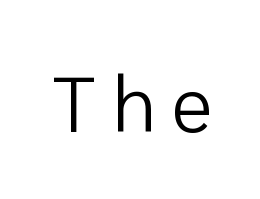
{"serif": "no", "italic": "no", "bold": "no", "weight": "regular", "width": "normal", "stroke_contrast": "low", "x_height": "medium", "monospaced": "no", "underline": "no", "letter_spacing": "wide", "letter_spacing_em": 0.21, "glyph_px": 78}
